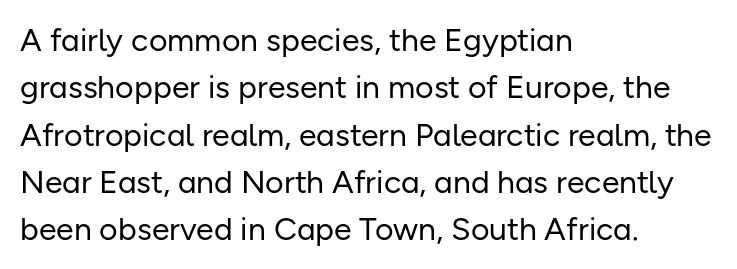
The image shows 32 px regular-weight sans-serif type, upright; set left-aligned, normal line spacing (1.48x), normal letter spacing, not underlined; low stroke contrast and a medium x-height.
